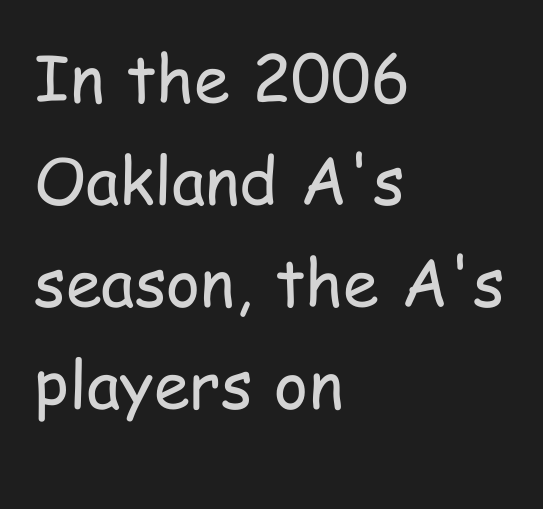
{"serif": "no", "italic": "no", "bold": "no", "weight": "regular", "width": "condensed", "stroke_contrast": "low", "x_height": "medium", "monospaced": "no", "underline": "no", "align": "left", "line_spacing": "normal", "line_spacing_ratio": 1.57, "letter_spacing": "normal", "letter_spacing_em": 0.0, "glyph_px": 65}
